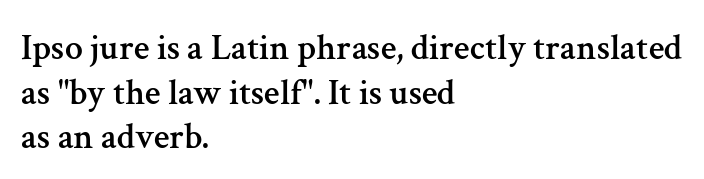
The image shows 36 px serif type, upright; set left-aligned, line spacing 1.24x, normal letter spacing, not underlined; medium stroke contrast and a medium x-height.
